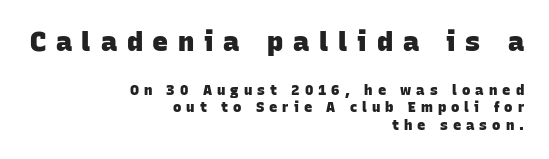
Q: Is the text bold? A: Yes.
Q: Is the text underlined? A: No.
Q: How is the paragraph aligned? A: Right-aligned.
Q: Is the spacing between letters normal or unusually wide? A: Unusually wide.
Q: Is the spacing between lines tight, normal or loose? A: Normal.
Q: Which block of text is set in a larger size, the first (top) or the second (bottom)? A: The first (top) one.
